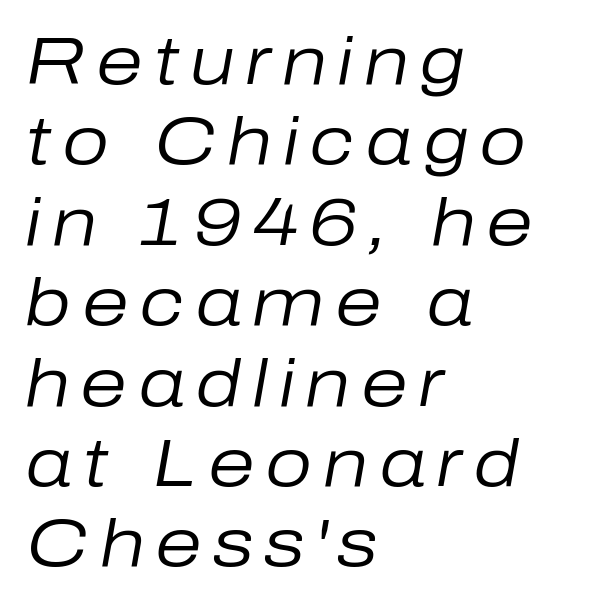
{"italic": "yes", "lean": "right", "slant_degrees": 10, "bold": "no", "weight": "regular", "width": "normal", "stroke_contrast": "low", "x_height": "medium", "monospaced": "no", "underline": "no", "align": "left", "line_spacing_ratio": 1.2, "glyph_px": 67}
